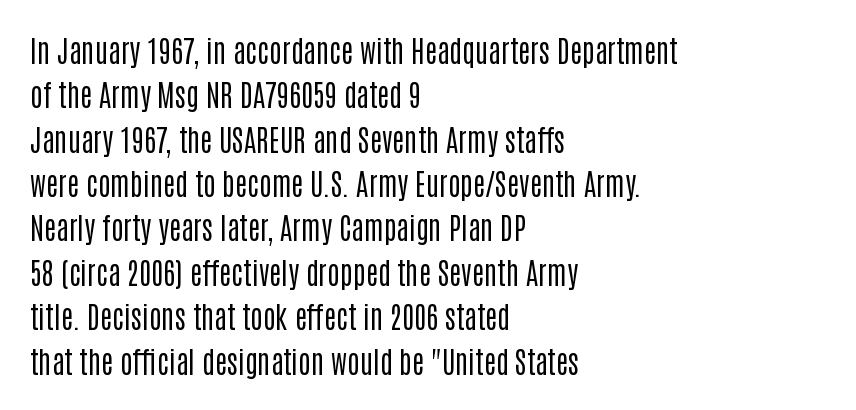
Q: Is the text bold? A: No.
Q: Is the text italic (slanted)? A: No, it is upright.
Q: Is the typeface a serif or a sans-serif typeface? A: Sans-serif.
Q: Is the text underlined? A: No.
Q: How is the paragraph aligned? A: Left-aligned.
Q: Is the spacing between letters normal or unusually wide? A: Normal.
Q: Is the spacing between lines tight, normal or loose? A: Normal.
Q: Width (condensed, normal, or wide)? A: Condensed.
Q: Stroke contrast? A: Low.
Q: x-height? A: Large.
Q: Monospaced? A: No.
